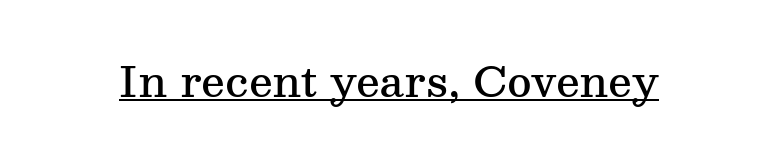
The image shows 42 px semibold serif type, upright; set normal letter spacing, underlined; medium stroke contrast and a medium x-height.
